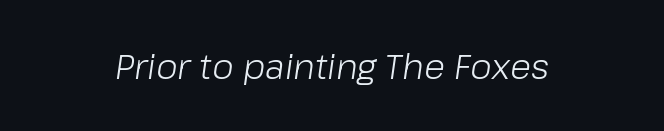
In CSS terms this would be text-align: center. Looks like regular typesetting: each glyph gets only the width it needs. Words float on clear page, feet unadorned. You can tell it's italic because the verticals aren't actually vertical. Nobody touched the tracking dial on this one. Stroke thickness stays within the range of a standard reading face or lighter.
